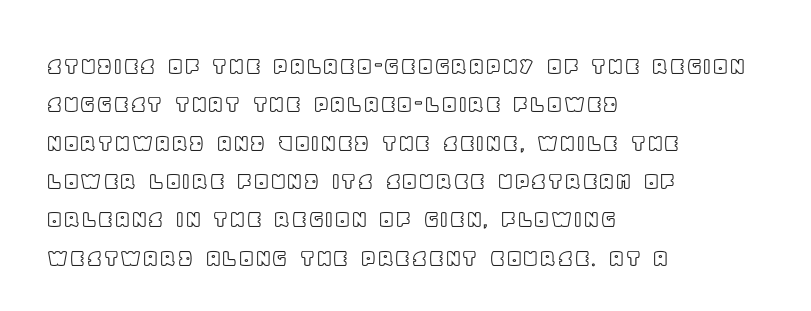
The image shows 27 px text type, upright; set left-aligned, normal line spacing (1.42x), normal letter spacing, not underlined.
